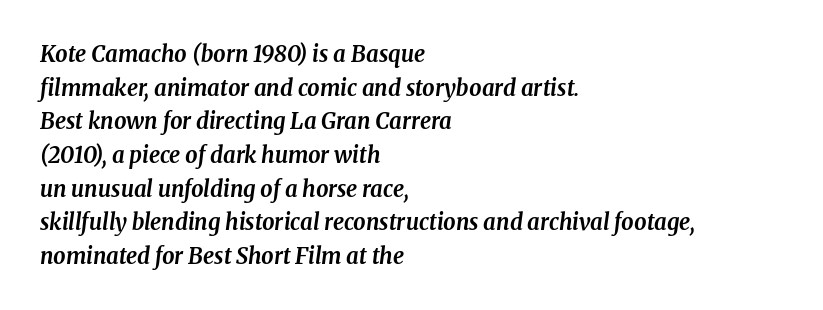
Observe the lean: these are italic letterforms. Honestly, there is no underline to notice here at all. The paragraph shown leans on its left margin. Caption: standard tracking, unaltered.
